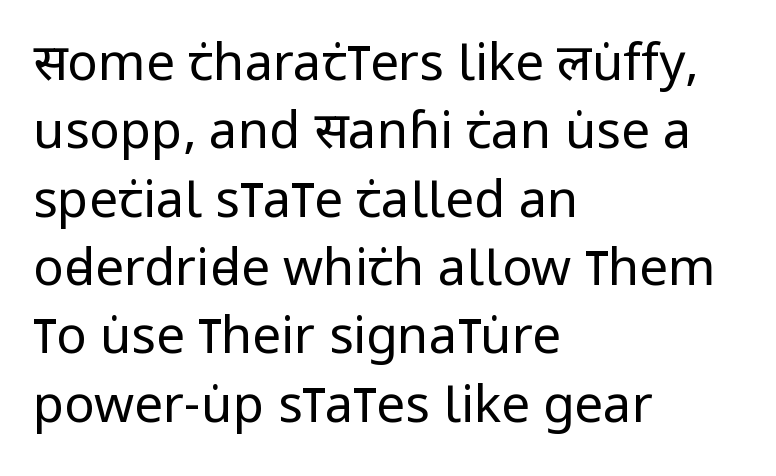
Q: Is the text bold? A: No.
Q: Is the text italic (slanted)? A: No, it is upright.
Q: Is the typeface a serif or a sans-serif typeface? A: Sans-serif.
Q: Is the text underlined? A: No.
Q: How is the paragraph aligned? A: Left-aligned.
Q: Is the spacing between letters normal or unusually wide? A: Normal.
Q: Is the spacing between lines tight, normal or loose? A: Normal.
Q: Width (condensed, normal, or wide)? A: Condensed.
Q: Stroke contrast? A: Low.
Q: x-height? A: Large.
Q: Monospaced? A: No.
